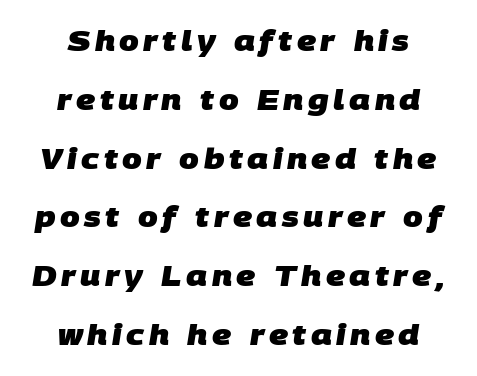
{"serif": "no", "bold": "yes", "weight": "heavy", "width": "normal", "stroke_contrast": "low", "x_height": "large", "monospaced": "no", "underline": "no", "align": "center", "line_spacing": "loose", "line_spacing_ratio": 2.1, "glyph_px": 28}
